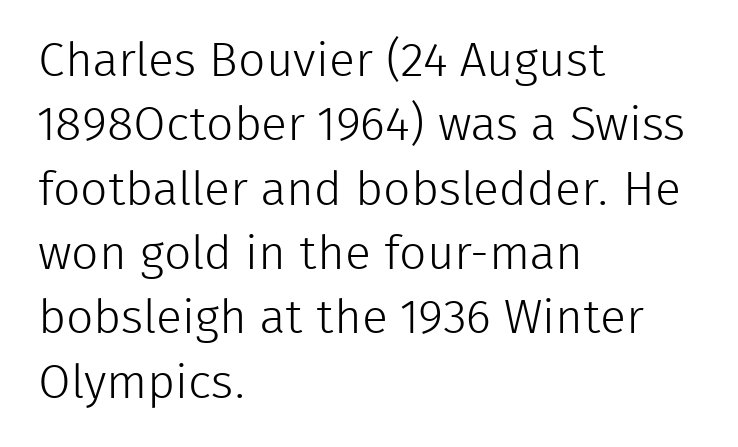
{"serif": "no", "italic": "no", "bold": "no", "weight": "light", "width": "normal", "stroke_contrast": "low", "x_height": "medium", "monospaced": "no", "underline": "no", "align": "left", "line_spacing": "normal", "line_spacing_ratio": 1.34, "letter_spacing": "normal", "letter_spacing_em": 0.0, "glyph_px": 48}
